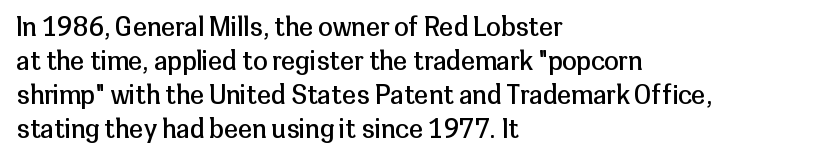
The image shows 26 px text type, upright; set left-aligned, normal line spacing (1.31x), normal letter spacing, not underlined.
